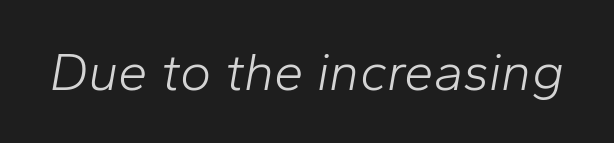
{"italic": "yes", "lean": "right", "slant_degrees": 10, "bold": "no", "weight": "light", "width": "normal", "stroke_contrast": "low", "x_height": "medium", "monospaced": "no", "underline": "no", "letter_spacing": "normal", "letter_spacing_em": 0.0, "glyph_px": 53}
